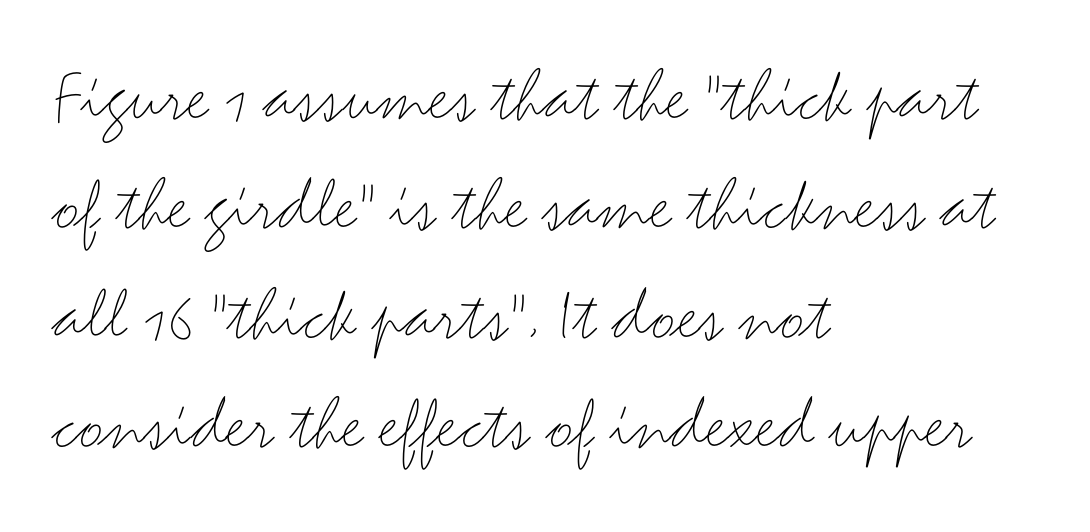
Q: Is the text bold? A: No.
Q: Is the text italic (slanted)? A: Yes.
Q: Is the typeface a serif or a sans-serif typeface? A: Sans-serif.
Q: Is the text underlined? A: No.
Q: How is the paragraph aligned? A: Left-aligned.
Q: Is the spacing between letters normal or unusually wide? A: Normal.
Q: Is the spacing between lines tight, normal or loose? A: Normal.
Q: Width (condensed, normal, or wide)? A: Wide.
Q: Stroke contrast? A: Medium.
Q: x-height? A: Small.
Q: Monospaced? A: No.
